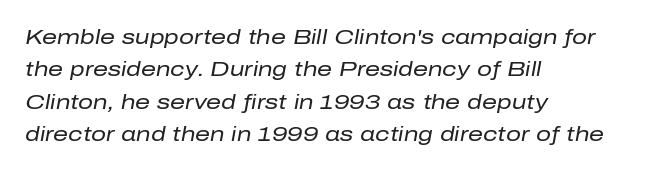
{"italic": "yes", "lean": "right", "slant_degrees": 10, "bold": "no", "underline": "no", "align": "left", "line_spacing": "normal", "line_spacing_ratio": 1.54, "letter_spacing": "normal", "letter_spacing_em": 0.0, "glyph_px": 21}
